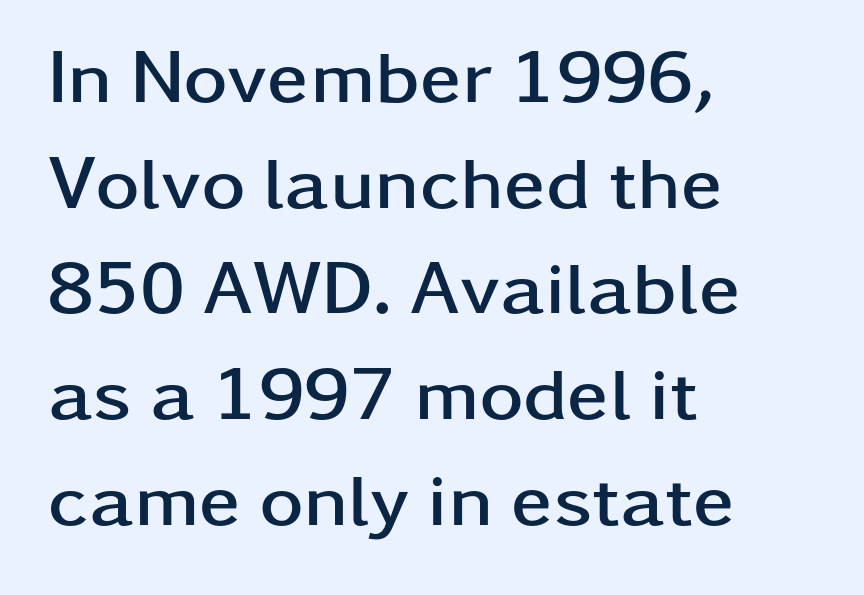
Q: Is the text bold? A: Yes.
Q: Is the text italic (slanted)? A: No, it is upright.
Q: Is the typeface a serif or a sans-serif typeface? A: Sans-serif.
Q: Is the text underlined? A: No.
Q: How is the paragraph aligned? A: Left-aligned.
Q: Is the spacing between letters normal or unusually wide? A: Normal.
Q: Is the spacing between lines tight, normal or loose? A: Normal.
Q: Width (condensed, normal, or wide)? A: Wide.
Q: Stroke contrast? A: Low.
Q: x-height? A: Medium.
Q: Monospaced? A: No.
